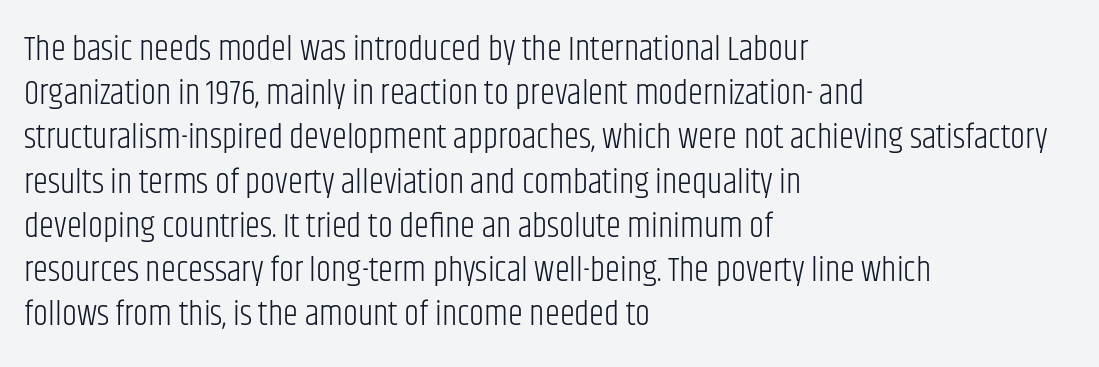
Heft: none added — not bold. A typesetter would call this proportional, since set widths differ per character. Caption: standard tracking, unaltered. Left-aligned paragraph, ragged on the right. The typeface chosen for these lines omits serifs.
